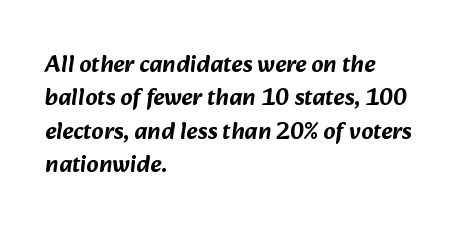
The image shows 24 px text type; set left-aligned, normal line spacing (1.39x), normal letter spacing, not underlined.
